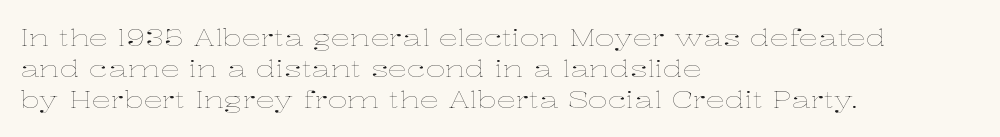
The ragged edge is on the right, which tells us the setting is flush left. The passage shown is not underscored anywhere. These lines were composed using upright roman letters. This sample uses plain, unmodified letter spacing. Reading down the column, the eye jumps a familiar distance to each next line.
